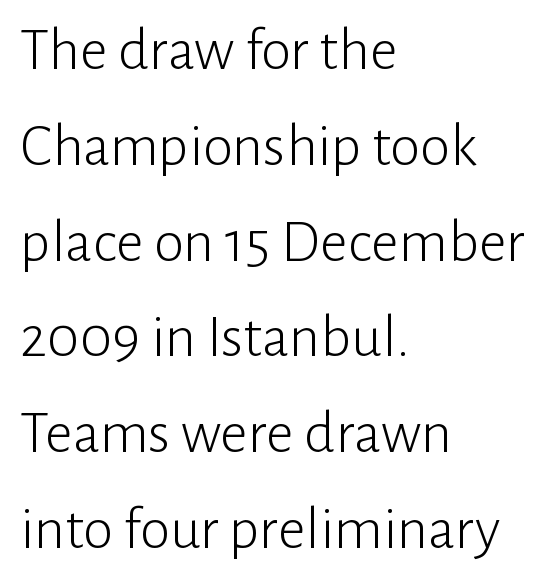
{"serif": "no", "italic": "no", "bold": "no", "weight": "light", "width": "normal", "stroke_contrast": "low", "x_height": "medium", "monospaced": "no", "underline": "no", "align": "left", "line_spacing": "normal", "line_spacing_ratio": 1.57, "letter_spacing": "normal", "letter_spacing_em": 0.0, "glyph_px": 61}
